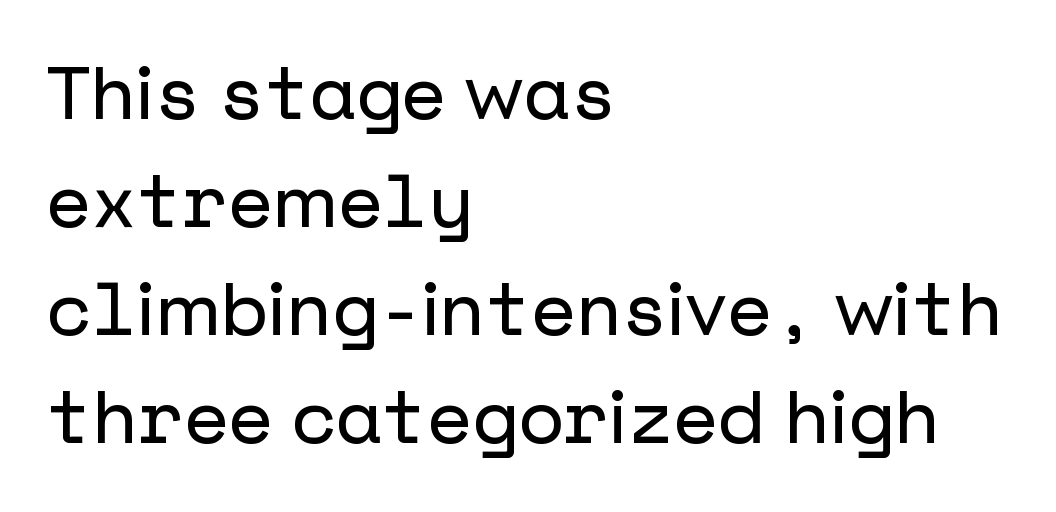
The image shows 74 px sans-serif type, upright; set left-aligned, normal line spacing (1.46x), normal letter spacing, not underlined; low stroke contrast and a medium x-height.
